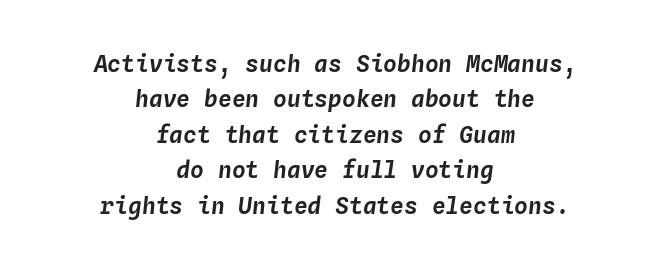
{"italic": "yes", "lean": "right", "slant_degrees": 4, "underline": "no", "align": "center", "line_spacing": "normal", "line_spacing_ratio": 1.54, "letter_spacing": "normal", "letter_spacing_em": 0.0, "glyph_px": 23}
